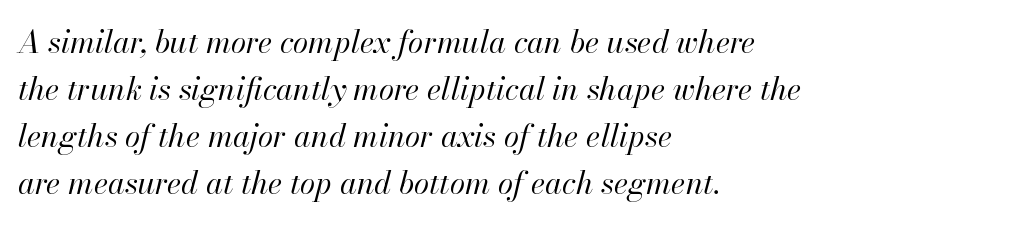
{"italic": "yes", "lean": "right", "slant_degrees": 13, "bold": "no", "weight": "regular", "width": "normal", "stroke_contrast": "high", "x_height": "small", "monospaced": "no", "underline": "no", "align": "left", "line_spacing": "normal", "line_spacing_ratio": 1.52, "letter_spacing": "normal", "letter_spacing_em": 0.0, "glyph_px": 31}
